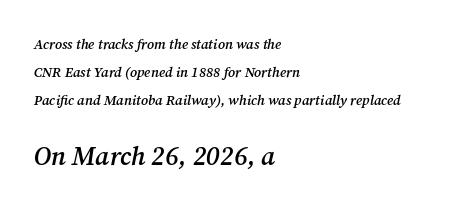
{"italic": "yes", "lean": "right", "slant_degrees": 12, "bold": "semi", "underline": "no", "align": "left", "line_spacing": "loose", "line_spacing_ratio": 1.99, "letter_spacing": "normal", "letter_spacing_em": 0.0, "larger_block": "second", "size_ratio": 1.86, "glyph_px": 26}
